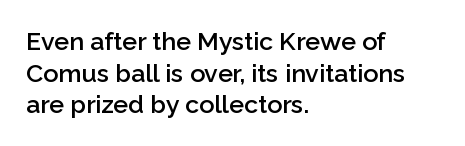
The image shows 25 px text type, upright; set left-aligned, normal line spacing (1.27x), normal letter spacing, not underlined.
